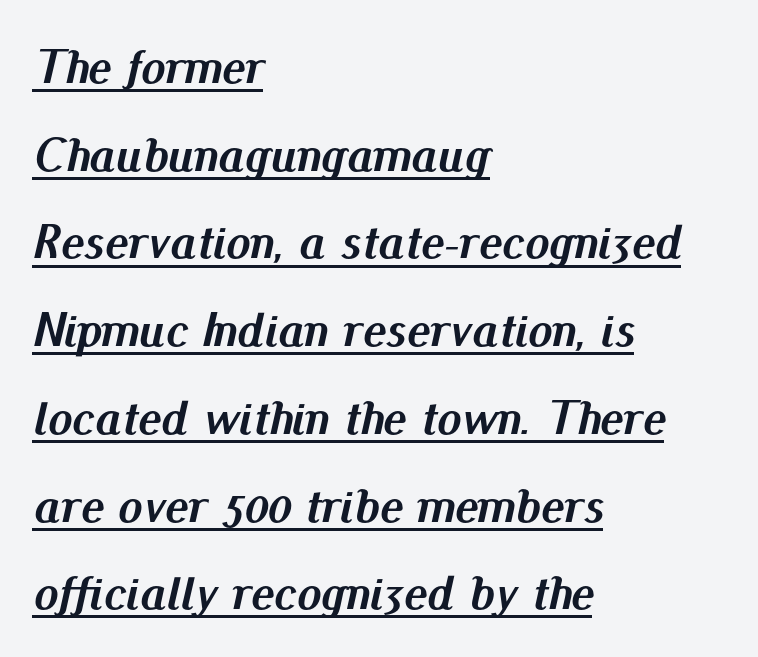
{"italic": "yes", "lean": "right", "slant_degrees": 13, "bold": "yes", "weight": "semibold", "width": "normal", "stroke_contrast": "medium", "x_height": "small", "monospaced": "no", "underline": "yes", "align": "left", "line_spacing_ratio": 1.79, "letter_spacing": "normal", "letter_spacing_em": 0.0, "glyph_px": 49}
